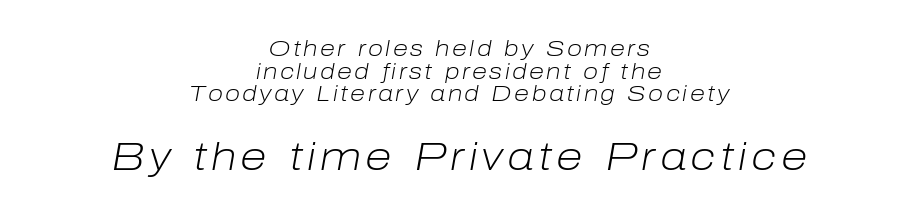
Q: Is the text bold? A: No.
Q: Is the text italic (slanted)? A: Yes, it leans right by about 10 degrees.
Q: Is the text underlined? A: No.
Q: How is the paragraph aligned? A: Centered.
Q: Is the spacing between lines tight, normal or loose? A: Tight.
Q: Which block of text is set in a larger size, the first (top) or the second (bottom)? A: The second (bottom) one.
Q: Width (condensed, normal, or wide)? A: Normal.
Q: Stroke contrast? A: Low.
Q: x-height? A: Medium.
Q: Monospaced? A: No.
